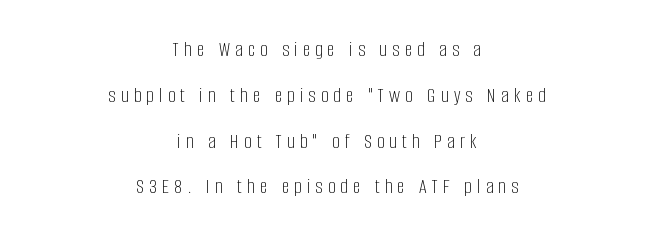
The letters are spread apart with noticeably loose tracking. Words float on clear page, feet unadorned. The lines are spread far apart with generous leading. Counters stay open thanks to moderate or lighter strokes.
